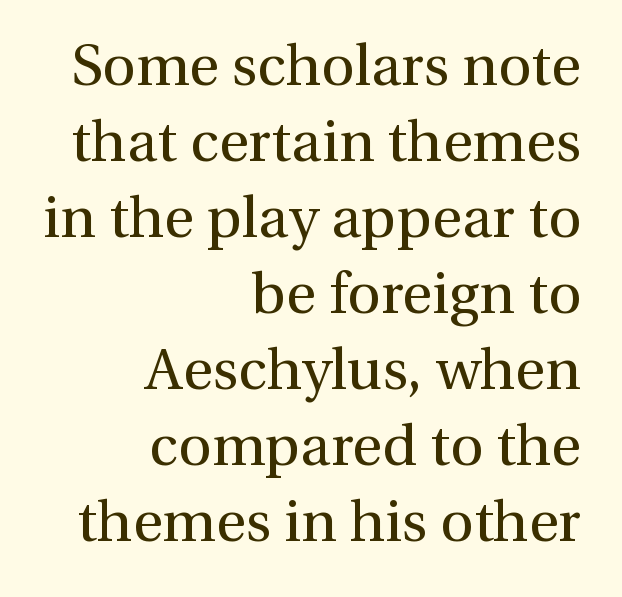
{"serif": "yes", "italic": "no", "bold": "no", "weight": "regular", "width": "normal", "stroke_contrast": "medium", "x_height": "medium", "monospaced": "no", "underline": "no", "align": "right", "line_spacing": "normal", "line_spacing_ratio": 1.31, "letter_spacing": "normal", "letter_spacing_em": 0.0, "glyph_px": 58}
